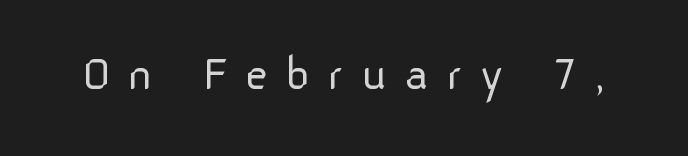
{"serif": "no", "italic": "no", "bold": "no", "weight": "light", "width": "normal", "stroke_contrast": "low", "x_height": "medium", "monospaced": "no", "underline": "no", "letter_spacing": "wide", "letter_spacing_em": 0.34, "glyph_px": 51}
